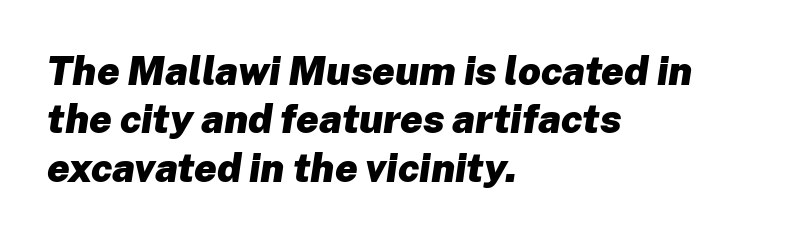
Q: Is the text bold? A: Yes.
Q: Is the text italic (slanted)? A: Yes, it leans right by about 8 degrees.
Q: Is the text underlined? A: No.
Q: How is the paragraph aligned? A: Left-aligned.
Q: Is the spacing between letters normal or unusually wide? A: Normal.
Q: Width (condensed, normal, or wide)? A: Normal.
Q: Stroke contrast? A: Low.
Q: x-height? A: Medium.
Q: Monospaced? A: No.
